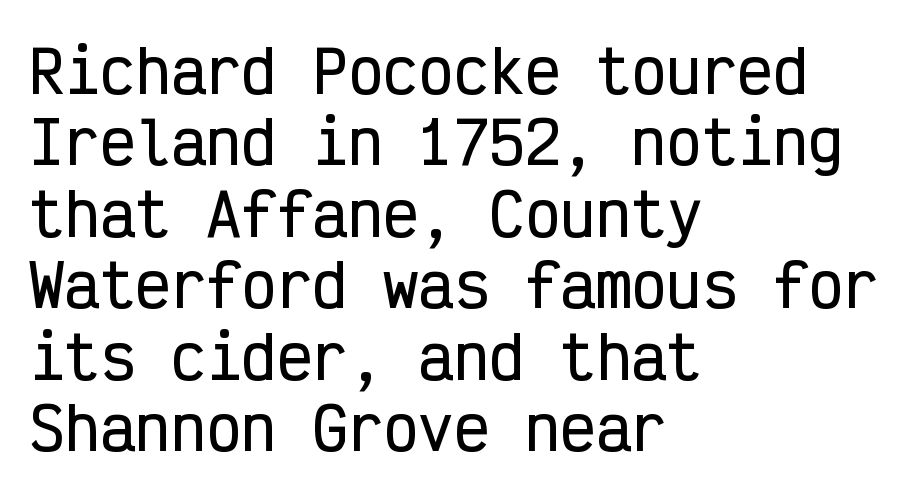
The image shows 59 px condensed sans-serif type, upright, monospaced; set left-aligned, line spacing 1.21x, normal letter spacing, not underlined; low stroke contrast and a medium x-height.
